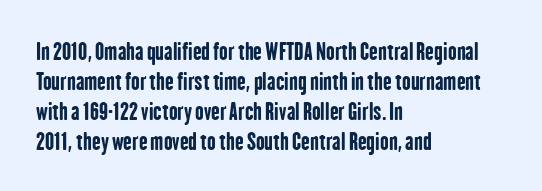
Designer's note — italics off, roman on. Clear beneath every line of the passage. Set as a true bold cut, around the 700 mark. How would I describe the line gaps? Plain and ordinary.
